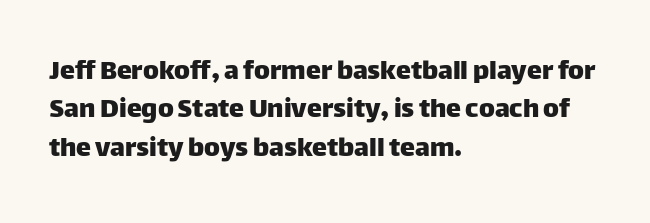
Q: Is the text italic (slanted)? A: No, it is upright.
Q: Is the typeface a serif or a sans-serif typeface? A: Sans-serif.
Q: Is the text underlined? A: No.
Q: How is the paragraph aligned? A: Left-aligned.
Q: Is the spacing between letters normal or unusually wide? A: Normal.
Q: Is the spacing between lines tight, normal or loose? A: Normal.
Q: Width (condensed, normal, or wide)? A: Normal.
Q: Stroke contrast? A: Low.
Q: x-height? A: Large.
Q: Monospaced? A: No.
